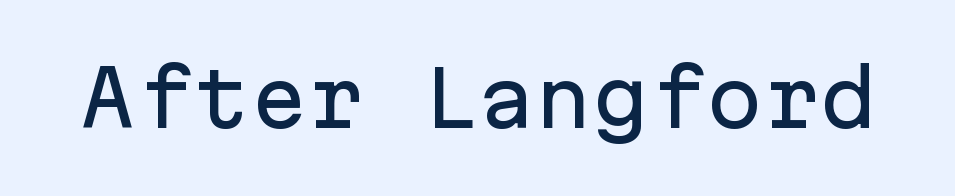
The designer went with a sans here, leaving each stem footless. Decoration check: the copy has no underline. Upright lettering throughout. Nobody touched the tracking dial on this one.
